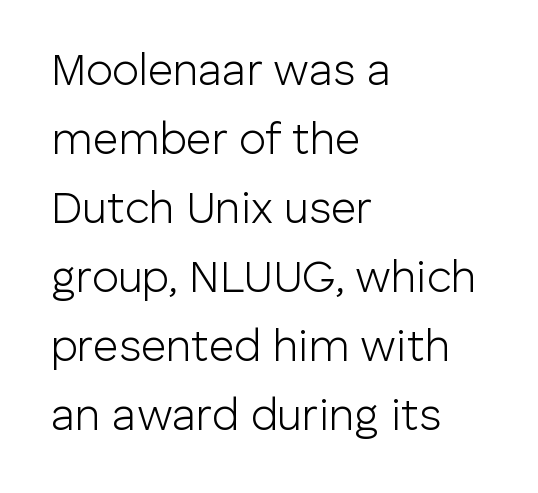
The horizontal fit of the characters is conventional and even. Nope, no serifs anywhere on these letters. On a weight scale, this lands at 450 or below. The glyphs are unaccompanied by any horizontal stroke below them.
